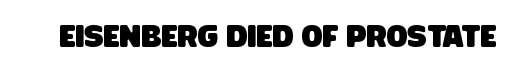
The image shows 31 px condensed sans-serif type; set normal letter spacing, not underlined; low stroke contrast and a large x-height.
